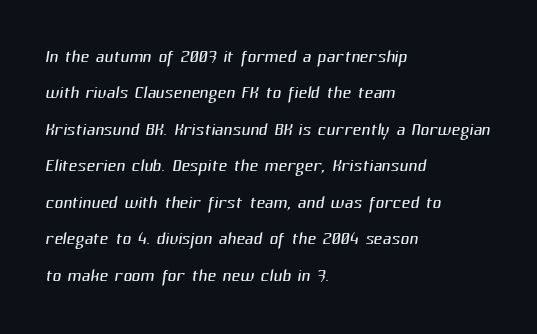
Q: Is the text bold? A: No.
Q: Is the text underlined? A: No.
Q: How is the paragraph aligned? A: Left-aligned.
Q: Is the spacing between letters normal or unusually wide? A: Normal.
Q: Is the spacing between lines tight, normal or loose? A: Normal.
